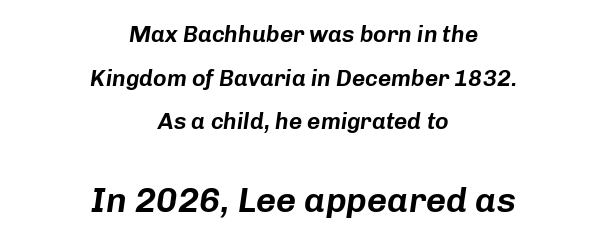
Q: Is the text italic (slanted)? A: Yes, it leans right by about 8 degrees.
Q: Is the text underlined? A: No.
Q: How is the paragraph aligned? A: Centered.
Q: Is the spacing between letters normal or unusually wide? A: Normal.
Q: Is the spacing between lines tight, normal or loose? A: Loose.
Q: Which block of text is set in a larger size, the first (top) or the second (bottom)? A: The second (bottom) one.
Q: Width (condensed, normal, or wide)? A: Normal.
Q: Stroke contrast? A: Low.
Q: x-height? A: Medium.
Q: Monospaced? A: No.
